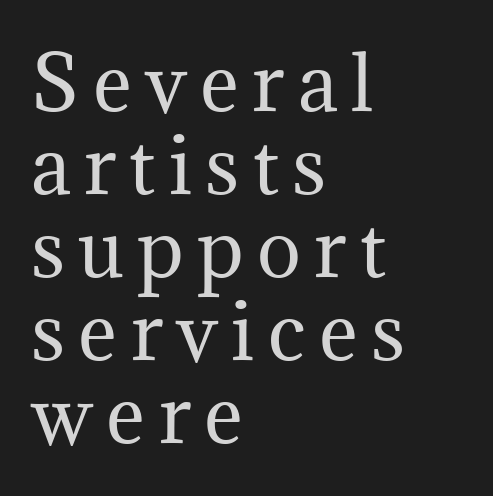
Q: Is the text bold? A: No.
Q: Is the text italic (slanted)? A: No, it is upright.
Q: Is the typeface a serif or a sans-serif typeface? A: Serif.
Q: Is the text underlined? A: No.
Q: How is the paragraph aligned? A: Left-aligned.
Q: Is the spacing between lines tight, normal or loose? A: Tight.
Q: Width (condensed, normal, or wide)? A: Normal.
Q: Stroke contrast? A: Medium.
Q: x-height? A: Medium.
Q: Monospaced? A: No.
